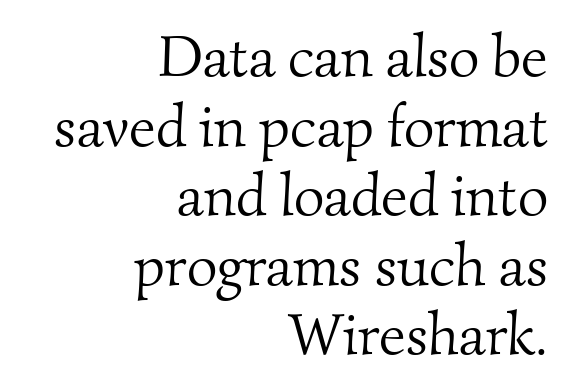
The characters display serif detailing at their extremities. The characters are drawn with everyday or finer stroke widths. Do the characters align in a grid? No, the font is proportional. The foot of each line stays bare and open. The horizontal fit of the characters is conventional and even. The rendering anchors every line to the right-hand side.
